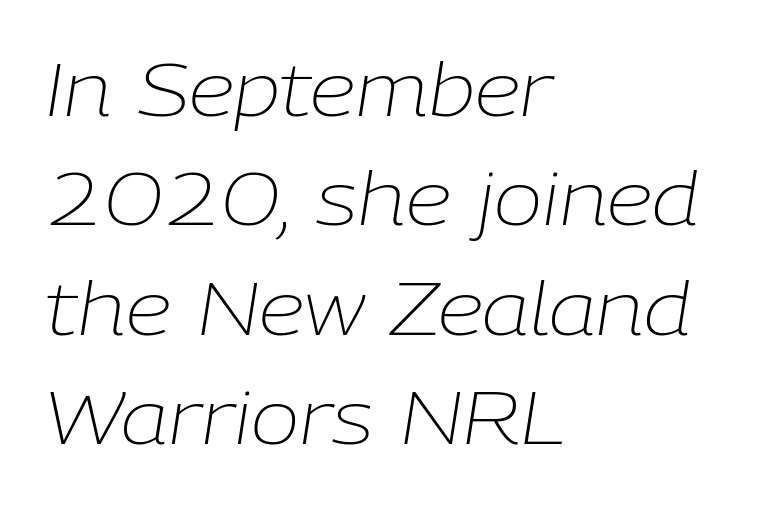
A bare baseline throughout the passage. There is no visible air inserted between adjacent glyphs. Horizontal bands of white between lines are of average thickness. The face used here has a pronounced slope to its letters.
